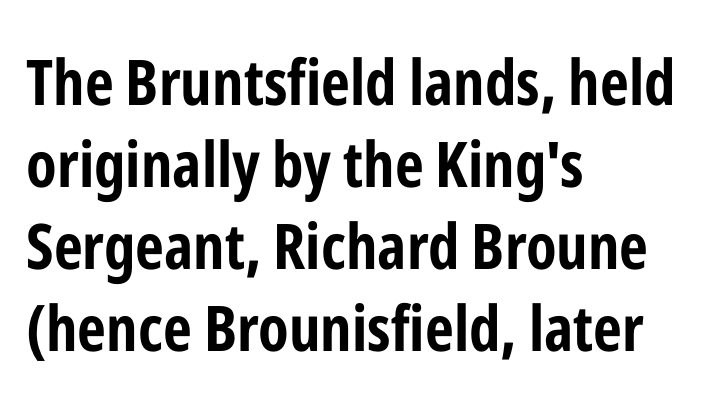
{"serif": "no", "italic": "no", "bold": "yes", "weight": "bold", "width": "condensed", "stroke_contrast": "low", "x_height": "medium", "monospaced": "no", "underline": "no", "align": "left", "line_spacing": "normal", "line_spacing_ratio": 1.3, "letter_spacing": "normal", "letter_spacing_em": 0.0, "glyph_px": 63}
